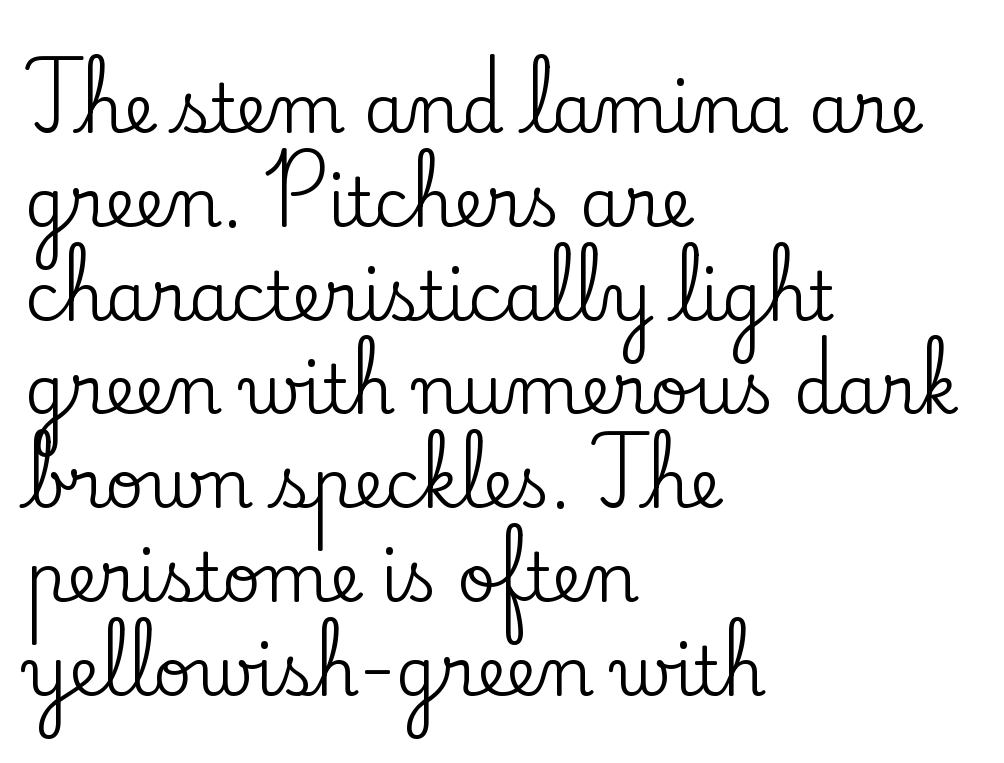
{"serif": "yes", "italic": "no", "width": "normal", "stroke_contrast": "low", "x_height": "small", "monospaced": "no", "underline": "no", "align": "left", "line_spacing": "normal", "line_spacing_ratio": 1.4, "letter_spacing": "normal", "letter_spacing_em": 0.0, "glyph_px": 67}
